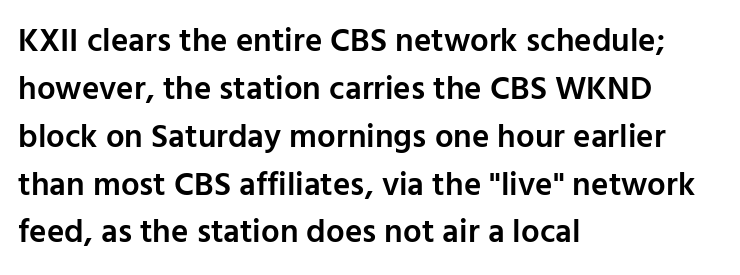
Regular leading. A clean baseline with only descenders dipping below it. You can tell it's not italic because the verticals are truly vertical. The line texture is even and compact thanks to regular tracking.
